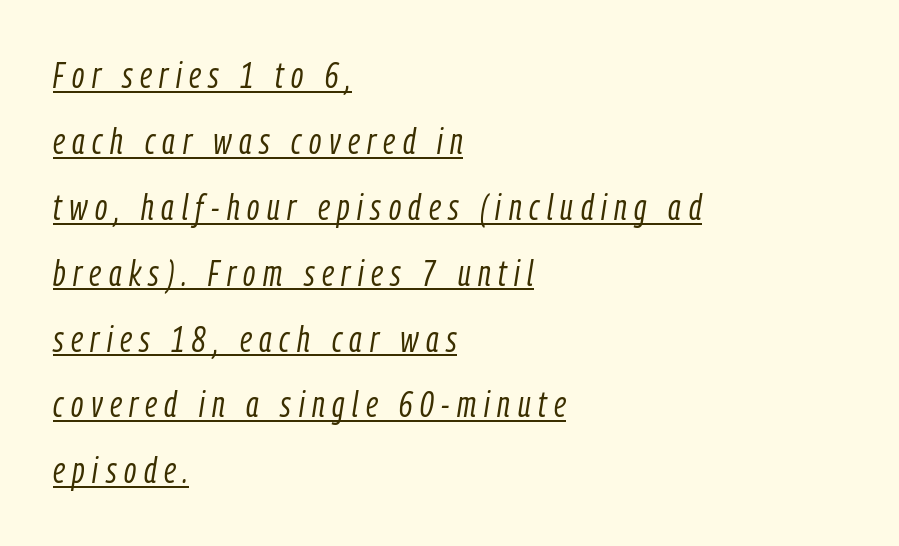
Q: Is the text bold? A: No.
Q: Is the text italic (slanted)? A: Yes, it leans right by about 9 degrees.
Q: Is the text underlined? A: Yes.
Q: How is the paragraph aligned? A: Left-aligned.
Q: Is the spacing between letters normal or unusually wide? A: Unusually wide.
Q: Width (condensed, normal, or wide)? A: Condensed.
Q: Stroke contrast? A: Low.
Q: x-height? A: Medium.
Q: Monospaced? A: No.
